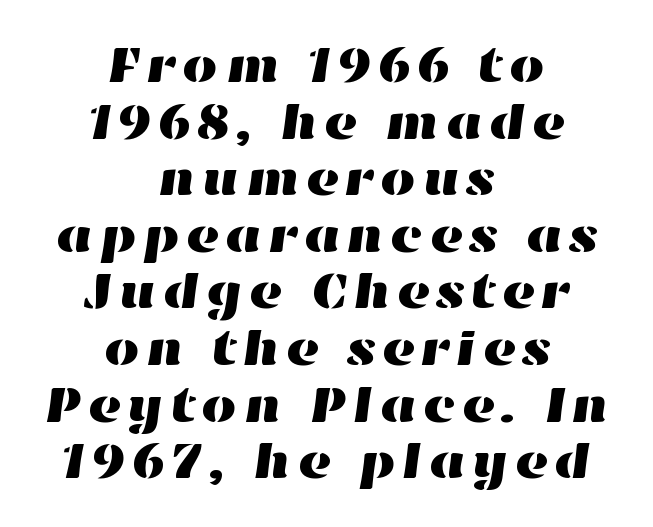
Q: Is the text underlined? A: No.
Q: How is the paragraph aligned? A: Centered.
Q: Is the spacing between lines tight, normal or loose? A: Tight.
Q: Width (condensed, normal, or wide)? A: Wide.
Q: Stroke contrast? A: High.
Q: x-height? A: Medium.
Q: Monospaced? A: No.
